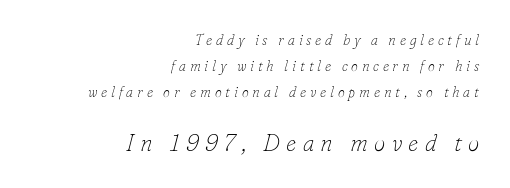
Does extra space separate the letters? Yes, quite a lot of it. These lines were composed using italics. Typesetter's note — lower block bumped up in size, upper block left smaller. Honestly, there is no underline to notice here at all. Nothing heavy about these letters — not bold at all.
